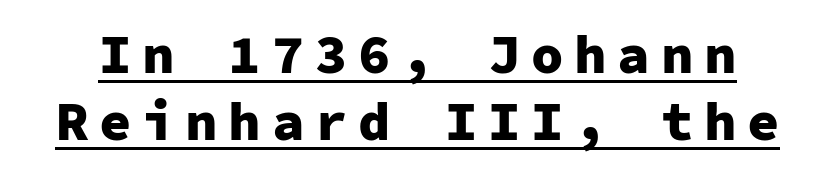
Posture: upright roman. Interline gaps are of average width in this sample. The type is letterspaced generously, with wide tracking. The face used here has the dense, thick strokes of a bold.
